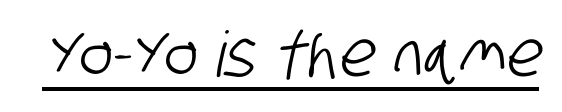
A typesetter would call this proportional, since set widths differ per character. Compared with typical body copy, the letter spacing here is the same. Is this a sans? Yes — the strokes have no serifs. A typographer would call this underscored text.
